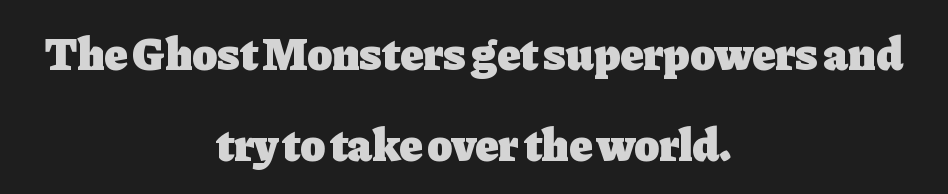
The image shows 46 px heavy serif type, upright; set centered, loose line spacing (1.97x), normal letter spacing, not underlined; low stroke contrast and a medium x-height.
